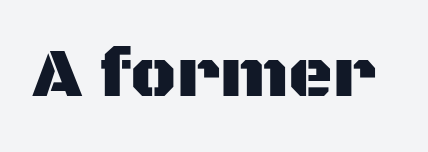
{"serif": "no", "italic": "no", "width": "normal", "stroke_contrast": "medium", "x_height": "large", "monospaced": "no", "underline": "no", "letter_spacing": "normal", "letter_spacing_em": 0.0, "glyph_px": 69}
